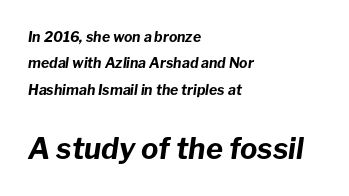
Look at the tracking — it's just the regular setting, nothing added. The setting favours the left margin, as ordinary paragraphs usually do. Bold? Absolutely — the strokes are thick and heavy. The rendering applies a slant to the glyphs. A clean baseline with only descenders dipping below it.
